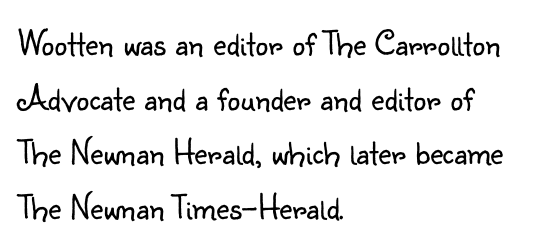
Q: Is the text bold? A: No.
Q: Is the text italic (slanted)? A: No, it is upright.
Q: Is the typeface a serif or a sans-serif typeface? A: Sans-serif.
Q: Is the text underlined? A: No.
Q: How is the paragraph aligned? A: Left-aligned.
Q: Is the spacing between letters normal or unusually wide? A: Normal.
Q: Is the spacing between lines tight, normal or loose? A: Normal.
Q: Width (condensed, normal, or wide)? A: Normal.
Q: Stroke contrast? A: Low.
Q: x-height? A: Small.
Q: Monospaced? A: No.
